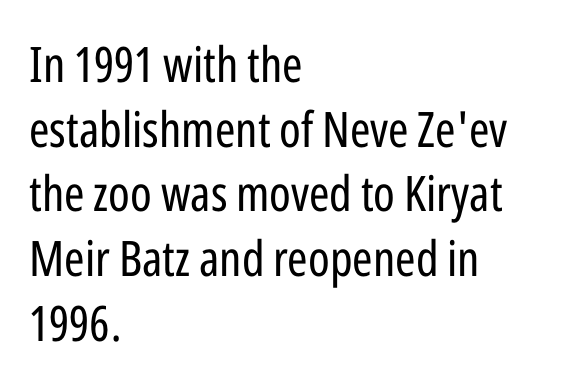
{"serif": "no", "italic": "no", "bold": "no", "weight": "regular", "width": "condensed", "stroke_contrast": "low", "x_height": "medium", "monospaced": "no", "underline": "no", "align": "left", "line_spacing": "normal", "line_spacing_ratio": 1.32, "letter_spacing": "normal", "letter_spacing_em": 0.0, "glyph_px": 49}
